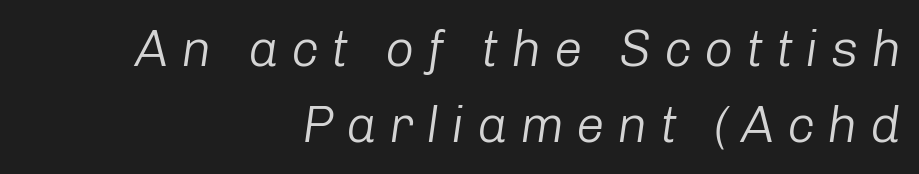
{"italic": "yes", "lean": "right", "slant_degrees": 8, "bold": "no", "weight": "light", "width": "normal", "stroke_contrast": "low", "x_height": "medium", "monospaced": "no", "underline": "no", "align": "right", "line_spacing": "normal", "line_spacing_ratio": 1.5, "letter_spacing": "wide", "letter_spacing_em": 0.24, "glyph_px": 51}
